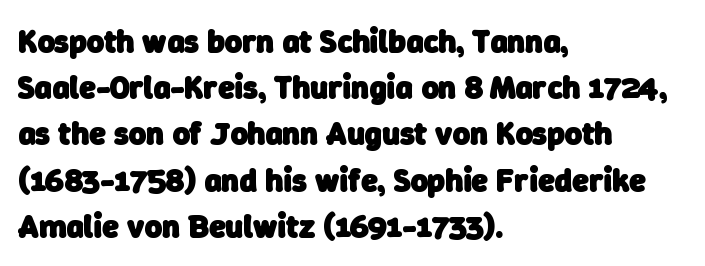
The image shows 33 px heavy sans-serif type; set left-aligned, normal line spacing (1.4x), normal letter spacing, not underlined; low stroke contrast and a medium x-height.
